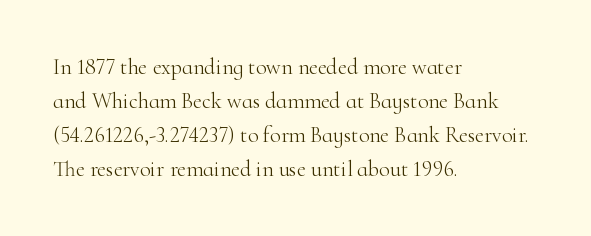
These lines stack with their left ends in a neat column. Any mark beneath the type? The region is blank. Short note: letters normally spaced. The type sits square on the baseline with zero lean.
